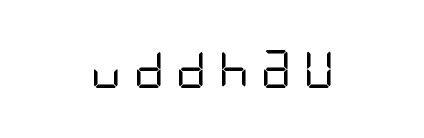
{"serif": "no", "italic": "no", "bold": "no", "weight": "regular", "width": "condensed", "stroke_contrast": "low", "x_height": "large", "underline": "no", "letter_spacing": "wide", "letter_spacing_em": 0.3, "glyph_px": 38}
